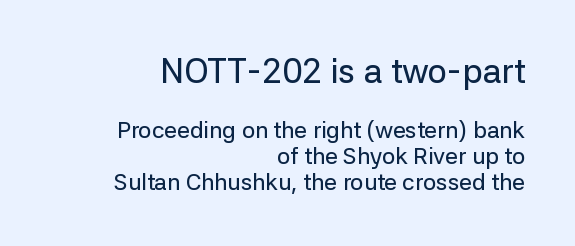
Q: Is the text italic (slanted)? A: No, it is upright.
Q: Is the typeface a serif or a sans-serif typeface? A: Sans-serif.
Q: Is the text underlined? A: No.
Q: How is the paragraph aligned? A: Right-aligned.
Q: Is the spacing between letters normal or unusually wide? A: Normal.
Q: Is the spacing between lines tight, normal or loose? A: Tight.
Q: Which block of text is set in a larger size, the first (top) or the second (bottom)? A: The first (top) one.
Q: Width (condensed, normal, or wide)? A: Normal.
Q: Stroke contrast? A: Low.
Q: x-height? A: Medium.
Q: Monospaced? A: No.
